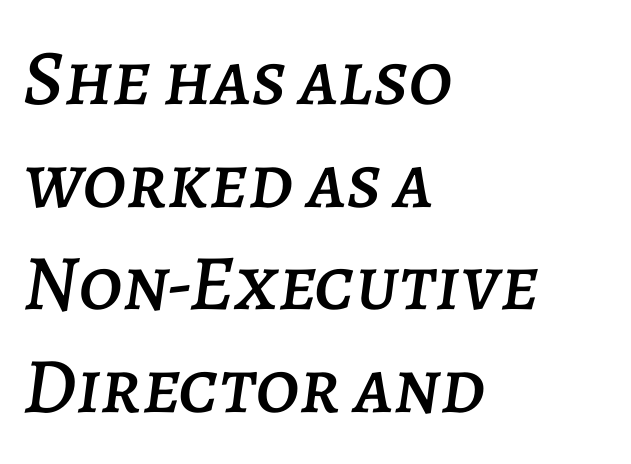
This block has exactly the height ordinary leading produces. Unmarked baselines from the first word to the last. Posture: slanted. You could not count columns in this text — the font is proportionally spaced.
